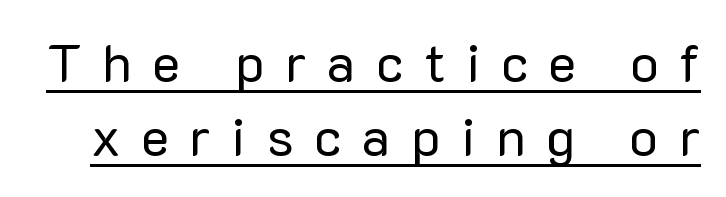
{"serif": "no", "italic": "no", "bold": "no", "weight": "regular", "width": "normal", "stroke_contrast": "low", "x_height": "medium", "monospaced": "no", "underline": "yes", "line_spacing": "normal", "line_spacing_ratio": 1.4, "letter_spacing": "wide", "letter_spacing_em": 0.39, "glyph_px": 53}
